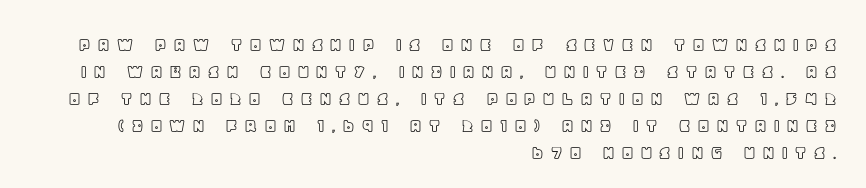
The image shows 21 px text type, upright; set right-aligned, normal line spacing (1.29x), unusually wide letter spacing (+0.28 em), not underlined.
